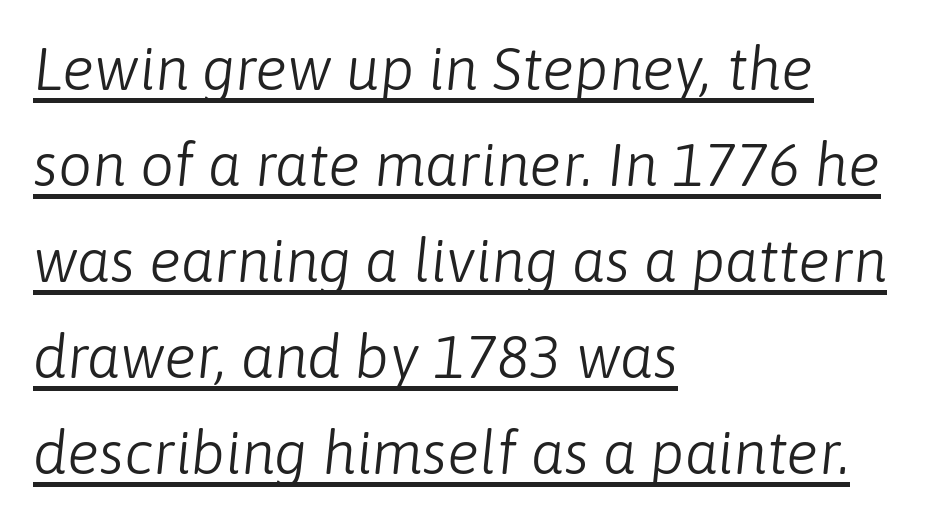
This reads as an unemphasized weight, regular at the heaviest. The rendering uses natural spacing where letterforms have individual widths. The letters are slanted; this is an italic face. Horizontally, the lines are justified to the leading edge only.
